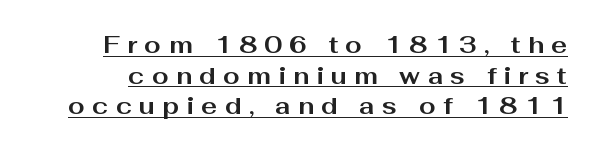
Q: Is the text bold? A: Yes.
Q: Is the text italic (slanted)? A: No, it is upright.
Q: Is the text underlined? A: Yes.
Q: Is the spacing between letters normal or unusually wide? A: Unusually wide.
Q: Is the spacing between lines tight, normal or loose? A: Normal.
